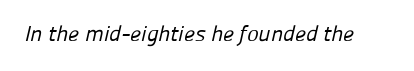
The image shows 22 px text type; set normal letter spacing, not underlined.
